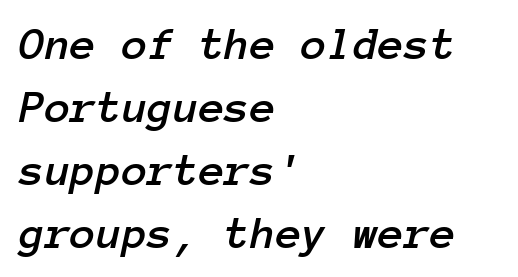
Q: Is the text italic (slanted)? A: Yes, it leans right by about 12 degrees.
Q: Is the text underlined? A: No.
Q: How is the paragraph aligned? A: Left-aligned.
Q: Is the spacing between letters normal or unusually wide? A: Normal.
Q: Is the spacing between lines tight, normal or loose? A: Normal.
Q: Width (condensed, normal, or wide)? A: Normal.
Q: Stroke contrast? A: Low.
Q: x-height? A: Medium.
Q: Monospaced? A: Yes.
